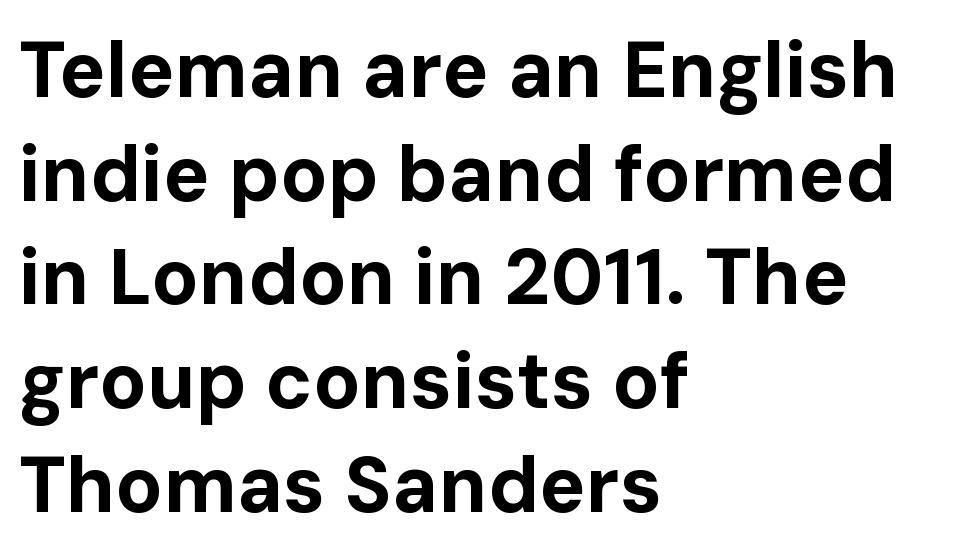
{"serif": "no", "italic": "no", "bold": "yes", "weight": "bold", "width": "normal", "stroke_contrast": "low", "x_height": "medium", "monospaced": "no", "underline": "no", "align": "left", "line_spacing": "normal", "line_spacing_ratio": 1.33, "letter_spacing": "normal", "letter_spacing_em": 0.0, "glyph_px": 78}
